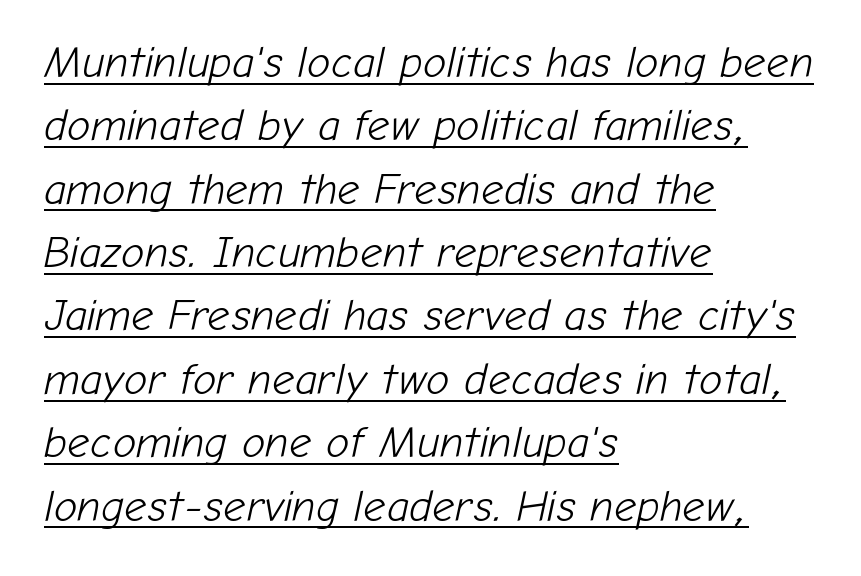
If you drew a ruler down the left edge, every line would touch it. Varying glyph widths throughout — classic text-font behaviour. Check the space under the baseline: a stroke is drawn there. You can tell it's italic because the verticals aren't actually vertical. A light-to-regular cut is what we see here. The face used here is rendered with its standard letterfit.
